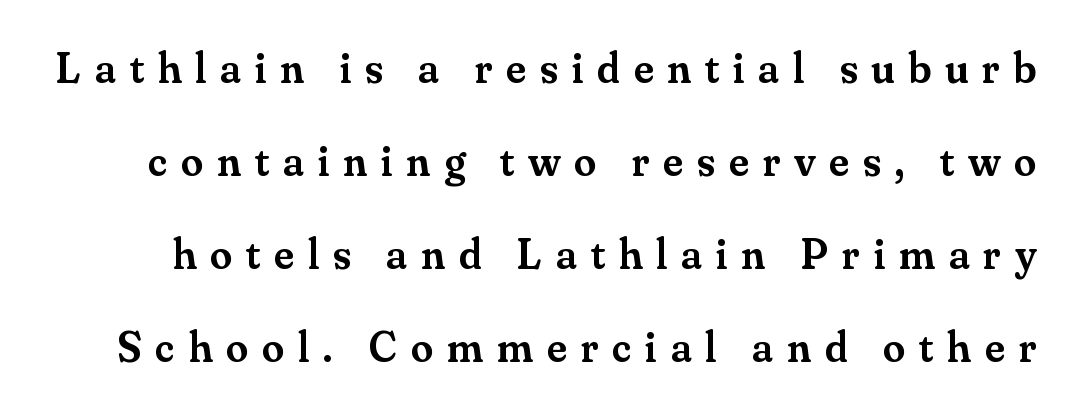
Q: Is the text bold? A: Semi-bold.
Q: Is the text italic (slanted)? A: No, it is upright.
Q: Is the typeface a serif or a sans-serif typeface? A: Serif.
Q: Is the text underlined? A: No.
Q: Is the spacing between letters normal or unusually wide? A: Unusually wide.
Q: Is the spacing between lines tight, normal or loose? A: Loose.
Q: Width (condensed, normal, or wide)? A: Normal.
Q: Stroke contrast? A: Medium.
Q: x-height? A: Small.
Q: Monospaced? A: No.
